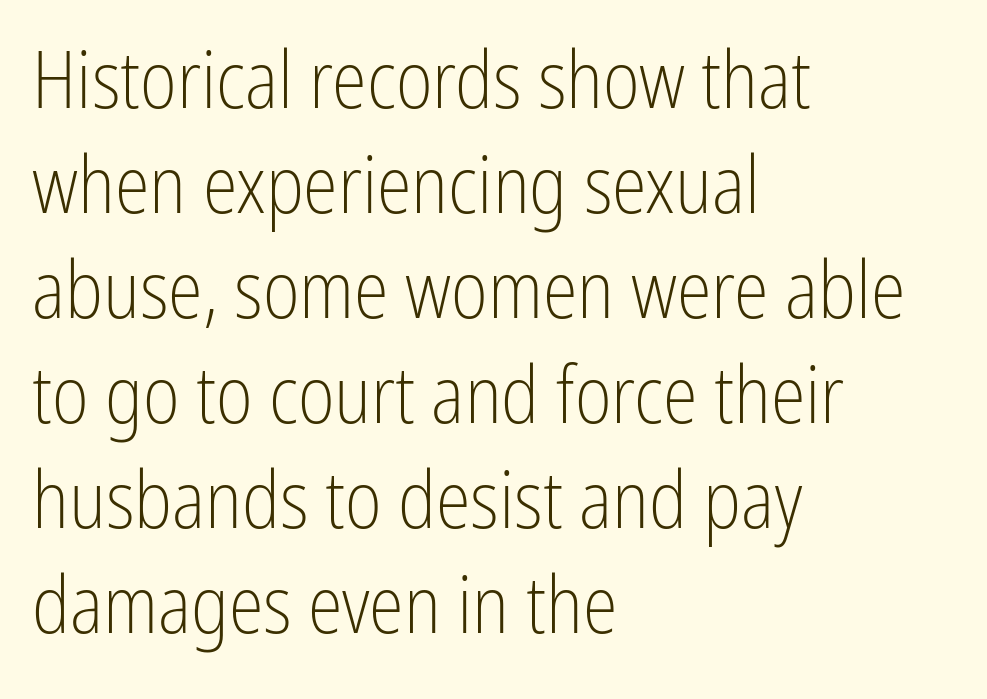
The image shows 79 px light, condensed sans-serif type, upright; set left-aligned, normal line spacing (1.33x), normal letter spacing, not underlined; low stroke contrast and a medium x-height.
